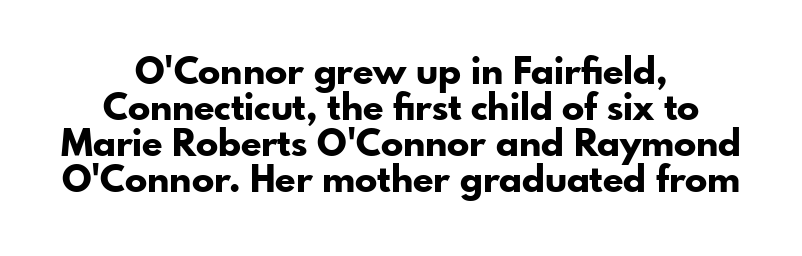
The face used here is proportionally spaced, like ordinary book or web type. Vertical spacing — tight. The characters look thick and weighty, a clear bold. Notice how the passage keeps no hard edge, just a central spine. Ordinary non-slanted type is in use.
